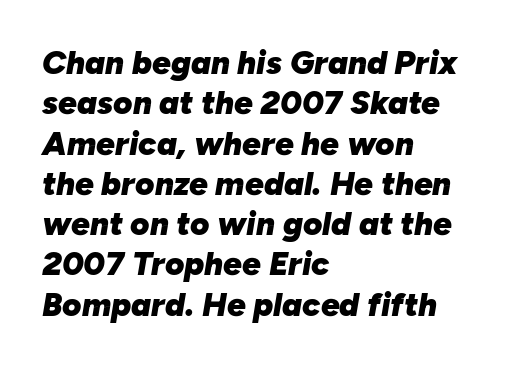
The image shows 33 px heavy type, italic (leaning right); set left-aligned, line spacing 1.22x, normal letter spacing, not underlined; low stroke contrast and a medium x-height.
